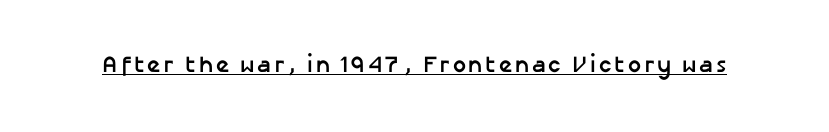
The image shows 23 px bold type, upright; set underlined.
